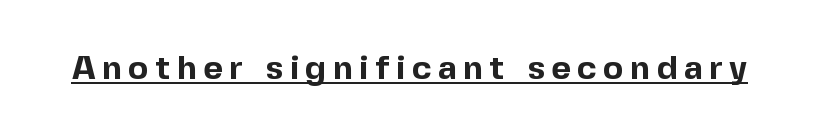
Q: Is the text bold? A: Yes.
Q: Is the text italic (slanted)? A: No, it is upright.
Q: Is the typeface a serif or a sans-serif typeface? A: Sans-serif.
Q: Is the text underlined? A: Yes.
Q: Width (condensed, normal, or wide)? A: Normal.
Q: x-height? A: Medium.
Q: Monospaced? A: No.
